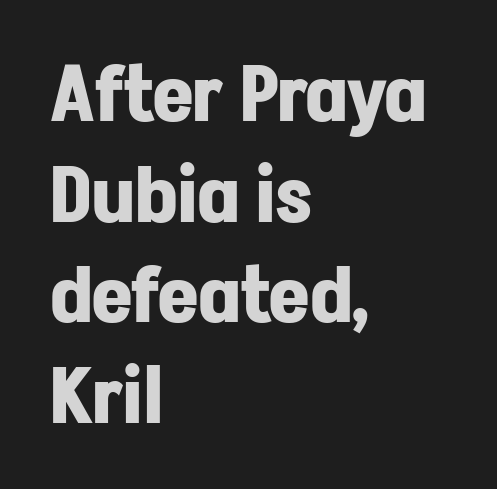
The image shows 78 px bold sans-serif type, upright; set left-aligned, normal line spacing (1.29x), normal letter spacing, not underlined; low stroke contrast and a medium x-height.
